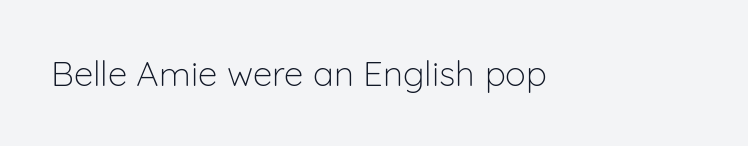
The image shows 35 px light sans-serif type, upright; set normal letter spacing, not underlined; low stroke contrast and a medium x-height.
